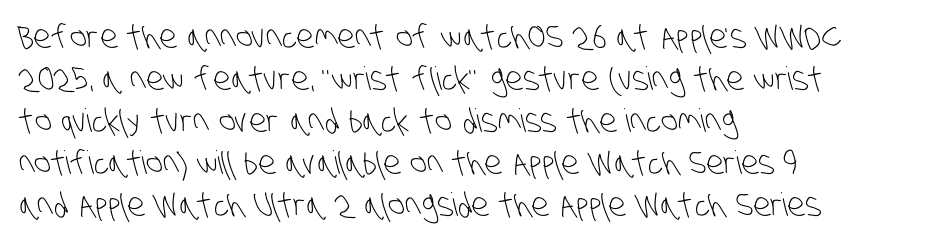
{"serif": "no", "bold": "no", "weight": "light", "width": "condensed", "stroke_contrast": "low", "x_height": "large", "monospaced": "no", "underline": "no", "align": "left", "line_spacing": "normal", "line_spacing_ratio": 1.31, "letter_spacing": "normal", "letter_spacing_em": 0.0, "glyph_px": 32}
